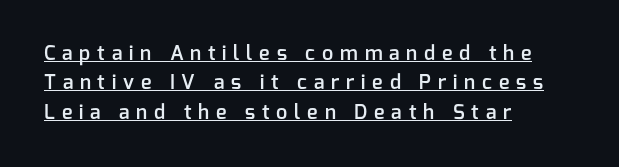
Q: Is the text bold? A: Semi-bold.
Q: Is the text italic (slanted)? A: No, it is upright.
Q: Is the text underlined? A: Yes.
Q: How is the paragraph aligned? A: Left-aligned.
Q: Is the spacing between letters normal or unusually wide? A: Unusually wide.
Q: Is the spacing between lines tight, normal or loose? A: Normal.
